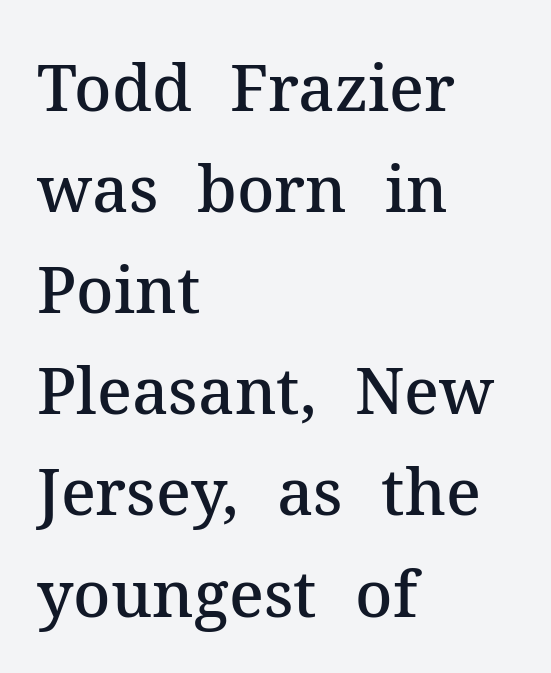
{"serif": "yes", "italic": "no", "bold": "semi", "weight": "semibold", "width": "normal", "stroke_contrast": "medium", "x_height": "medium", "monospaced": "no", "underline": "no", "align": "left", "line_spacing": "normal", "line_spacing_ratio": 1.58, "letter_spacing": "normal", "letter_spacing_em": 0.0, "glyph_px": 64}
